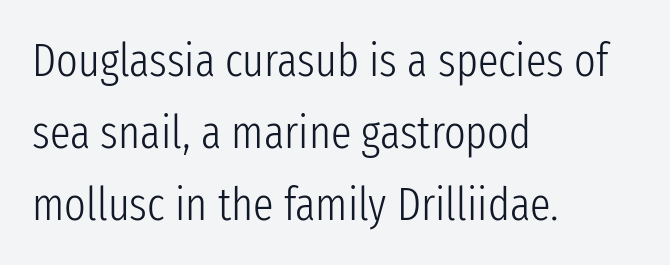
{"serif": "no", "italic": "no", "bold": "no", "weight": "light", "width": "condensed", "stroke_contrast": "low", "x_height": "medium", "monospaced": "no", "underline": "no", "align": "left", "line_spacing": "normal", "line_spacing_ratio": 1.56, "letter_spacing": "normal", "letter_spacing_em": 0.0, "glyph_px": 46}
